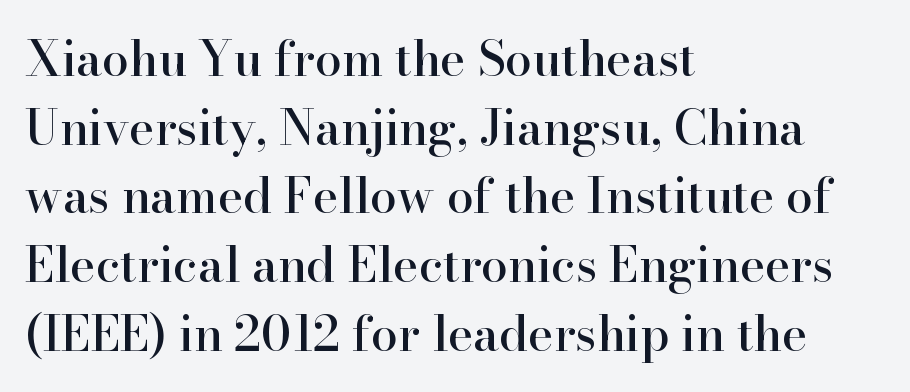
Q: Is the text italic (slanted)? A: No, it is upright.
Q: Is the typeface a serif or a sans-serif typeface? A: Serif.
Q: Is the text underlined? A: No.
Q: How is the paragraph aligned? A: Left-aligned.
Q: Is the spacing between letters normal or unusually wide? A: Normal.
Q: Is the spacing between lines tight, normal or loose? A: Normal.
Q: Width (condensed, normal, or wide)? A: Normal.
Q: Stroke contrast? A: High.
Q: x-height? A: Small.
Q: Monospaced? A: No.
